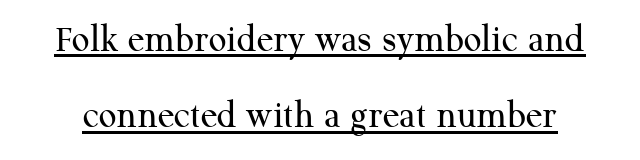
{"serif": "yes", "italic": "no", "bold": "no", "weight": "regular", "width": "normal", "stroke_contrast": "medium", "x_height": "medium", "monospaced": "no", "underline": "yes", "line_spacing": "loose", "line_spacing_ratio": 1.96, "letter_spacing": "normal", "letter_spacing_em": 0.0, "glyph_px": 39}
